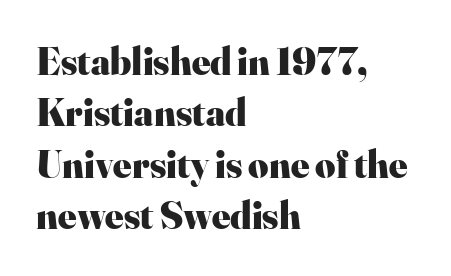
Are there feet on the stems? There are — it's a serif. Typesetter's note: full bold, strokes at maximum text heaviness. Visually the block forms a straight wall on the left and a jagged coastline on the right. Is this a fixed-width face? No — the glyphs have proportional, varying widths. Tracking value appears to be zero — textbook default spacing.
